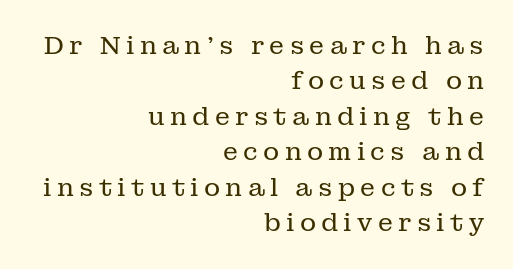
The type sits square on the baseline with zero lean. In terms of leading, this rendering sits right in the middle. What stands out about the letter spacing? Its width — letters are far apart. Stems and bowls with no extra thickness — not bold. A student would call this right alignment; a typographer would say flush right, rag left.
